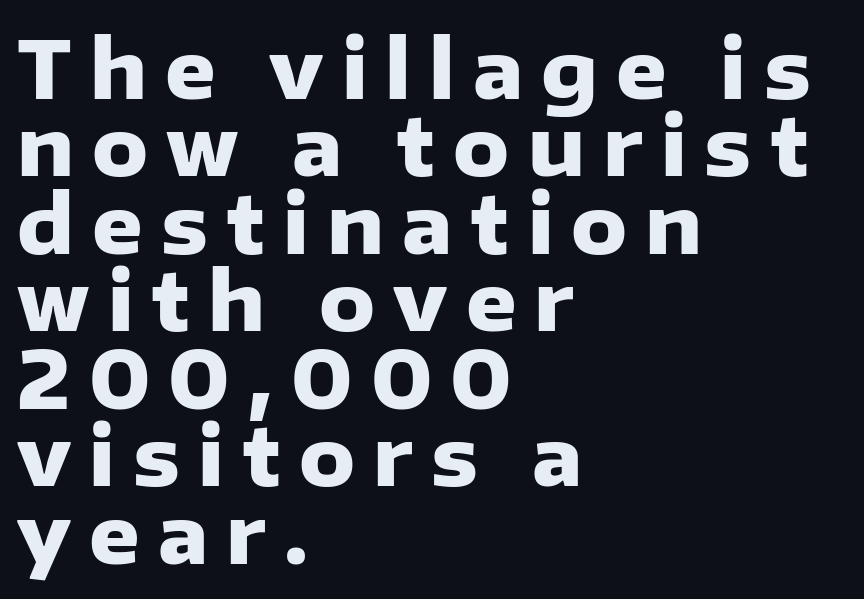
Q: Is the text bold? A: Yes.
Q: Is the text italic (slanted)? A: No, it is upright.
Q: Is the typeface a serif or a sans-serif typeface? A: Sans-serif.
Q: Is the text underlined? A: No.
Q: How is the paragraph aligned? A: Left-aligned.
Q: Is the spacing between letters normal or unusually wide? A: Unusually wide.
Q: Is the spacing between lines tight, normal or loose? A: Tight.
Q: Width (condensed, normal, or wide)? A: Normal.
Q: Stroke contrast? A: Low.
Q: x-height? A: Medium.
Q: Monospaced? A: No.
